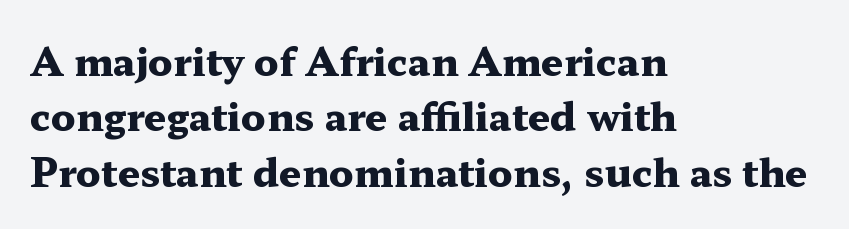
{"serif": "yes", "italic": "no", "bold": "yes", "weight": "heavy", "width": "wide", "stroke_contrast": "medium", "x_height": "medium", "monospaced": "no", "underline": "no", "align": "left", "line_spacing": "normal", "line_spacing_ratio": 1.42, "letter_spacing": "normal", "letter_spacing_em": 0.0, "glyph_px": 39}
